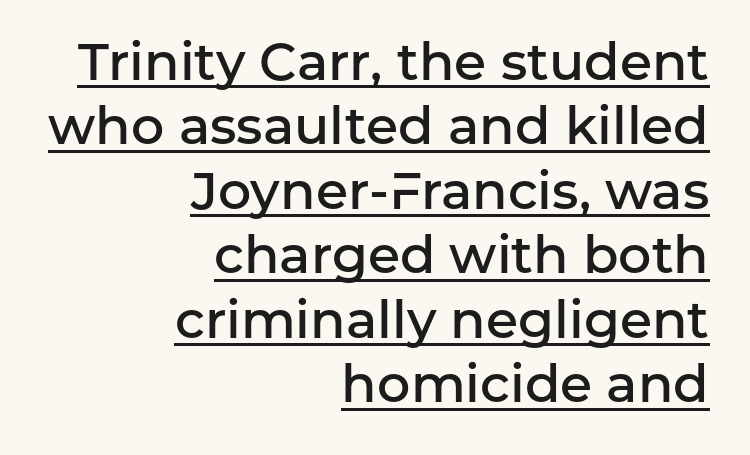
Q: Is the text bold? A: Semi-bold.
Q: Is the text italic (slanted)? A: No, it is upright.
Q: Is the typeface a serif or a sans-serif typeface? A: Sans-serif.
Q: Is the text underlined? A: Yes.
Q: How is the paragraph aligned? A: Right-aligned.
Q: Is the spacing between letters normal or unusually wide? A: Normal.
Q: Width (condensed, normal, or wide)? A: Normal.
Q: Stroke contrast? A: Low.
Q: x-height? A: Medium.
Q: Monospaced? A: No.
